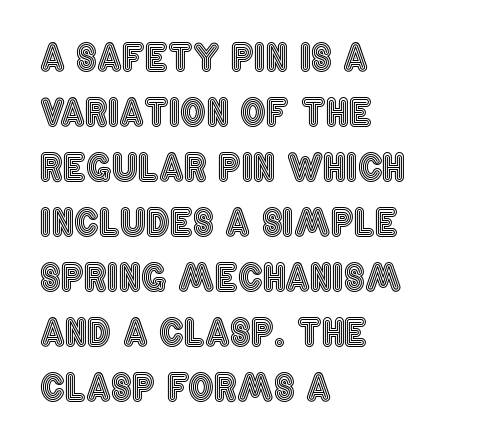
{"italic": "no", "width": "condensed", "x_height": "large", "monospaced": "no", "underline": "no", "align": "left", "line_spacing": "normal", "line_spacing_ratio": 1.53, "letter_spacing": "normal", "letter_spacing_em": 0.0, "glyph_px": 36}
